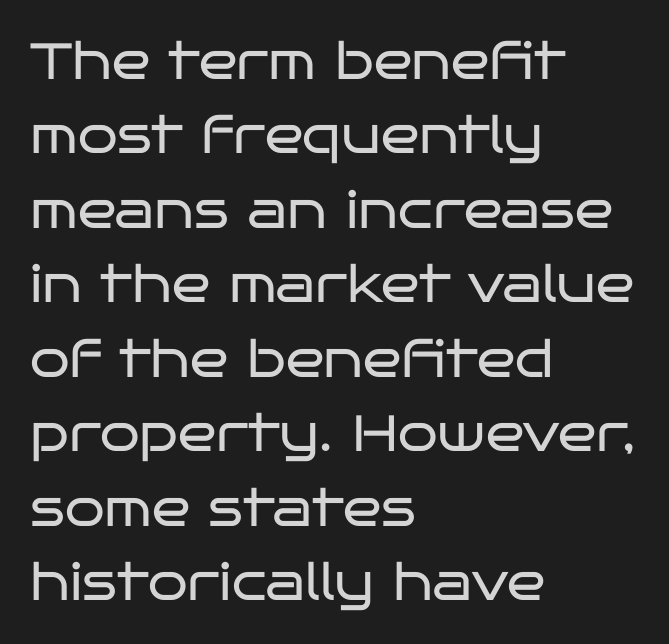
The image shows 51 px regular-weight, wide sans-serif type, upright; set left-aligned, normal line spacing (1.46x), normal letter spacing, not underlined; low stroke contrast and a large x-height.
